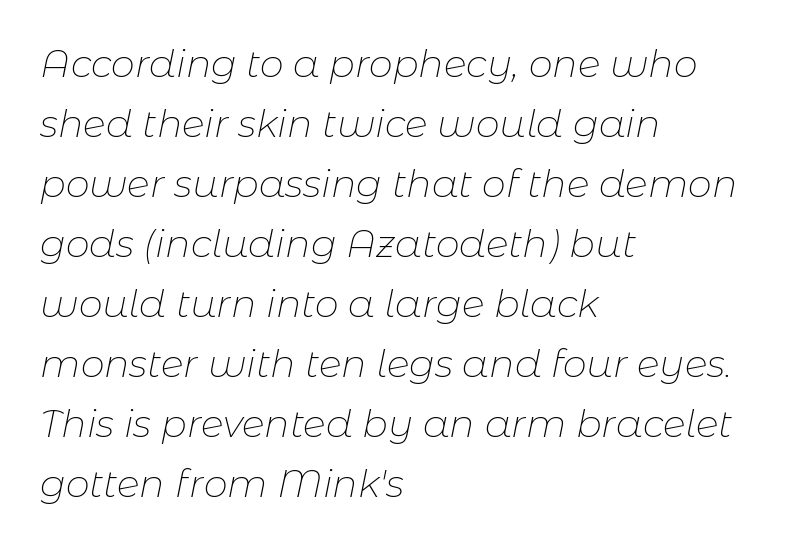
Q: Is the text bold? A: No.
Q: Is the text italic (slanted)? A: Yes, it leans right by about 11 degrees.
Q: Is the text underlined? A: No.
Q: How is the paragraph aligned? A: Left-aligned.
Q: Is the spacing between letters normal or unusually wide? A: Normal.
Q: Is the spacing between lines tight, normal or loose? A: Normal.
Q: Width (condensed, normal, or wide)? A: Normal.
Q: Stroke contrast? A: Low.
Q: x-height? A: Medium.
Q: Monospaced? A: No.
